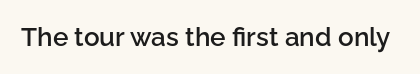
Ascenders rise straight up at ninety degrees. The typesetting leans somewhat heavy: a semibold. Observe the ordinary spacing: letters are neighbours, not strangers. Only glyphs here, with clear space below each row.
